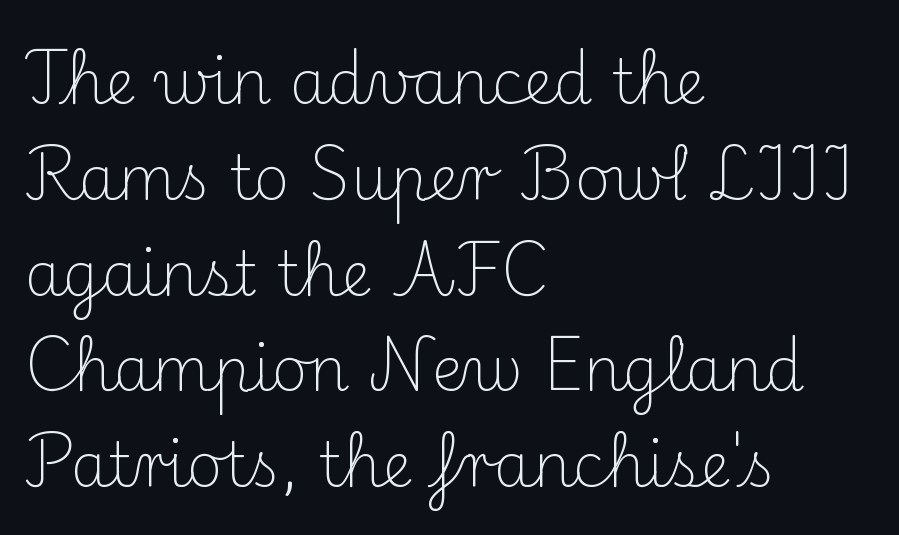
The image shows 61 px light serif type, upright; set left-aligned, normal line spacing (1.57x), normal letter spacing, not underlined; medium stroke contrast and a small x-height.
